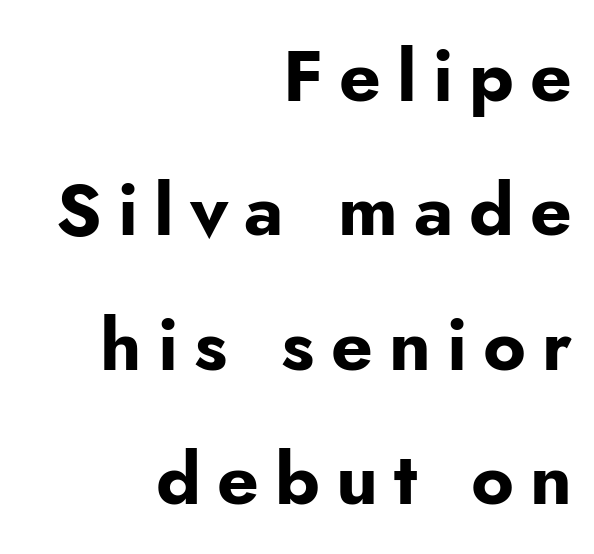
The image shows 73 px bold sans-serif type, upright; set right-aligned, line spacing 1.84x, unusually wide letter spacing (+0.22 em), not underlined; low stroke contrast and a small x-height.
